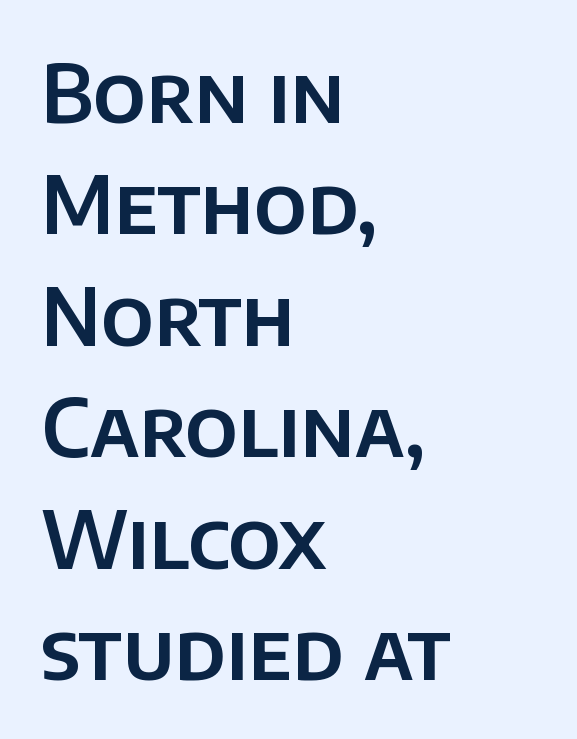
Q: Is the text italic (slanted)? A: No, it is upright.
Q: Is the typeface a serif or a sans-serif typeface? A: Sans-serif.
Q: Is the text underlined? A: No.
Q: How is the paragraph aligned? A: Left-aligned.
Q: Is the spacing between letters normal or unusually wide? A: Normal.
Q: Is the spacing between lines tight, normal or loose? A: Normal.
Q: Width (condensed, normal, or wide)? A: Normal.
Q: Stroke contrast? A: Low.
Q: x-height? A: Large.
Q: Monospaced? A: No.
